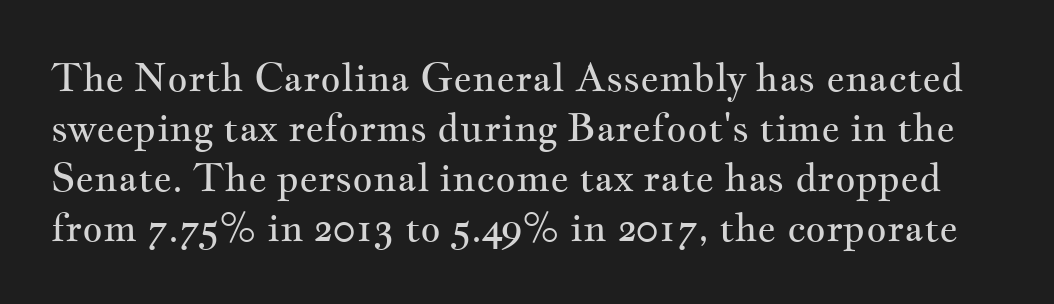
Q: Is the text bold? A: No.
Q: Is the text italic (slanted)? A: No, it is upright.
Q: Is the typeface a serif or a sans-serif typeface? A: Serif.
Q: Is the text underlined? A: No.
Q: Is the spacing between letters normal or unusually wide? A: Normal.
Q: Is the spacing between lines tight, normal or loose? A: Normal.
Q: Width (condensed, normal, or wide)? A: Wide.
Q: Stroke contrast? A: Medium.
Q: x-height? A: Small.
Q: Monospaced? A: No.
